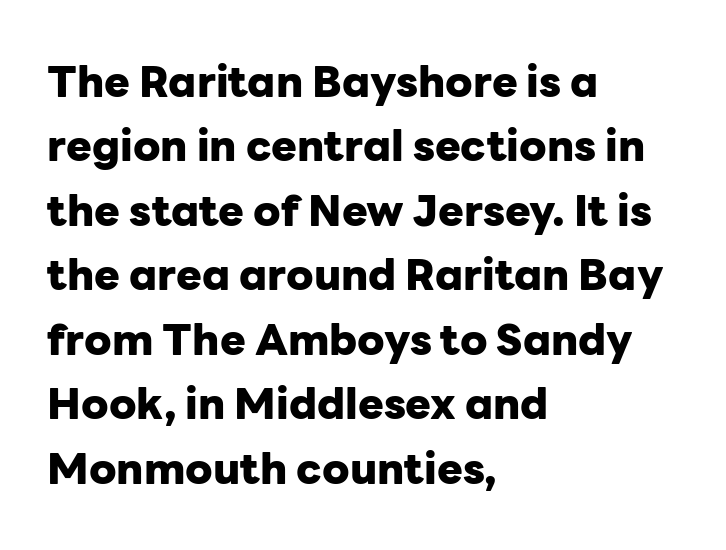
The image shows 43 px heavy sans-serif type, upright; set left-aligned, normal line spacing (1.5x), normal letter spacing, not underlined; low stroke contrast and a medium x-height.
